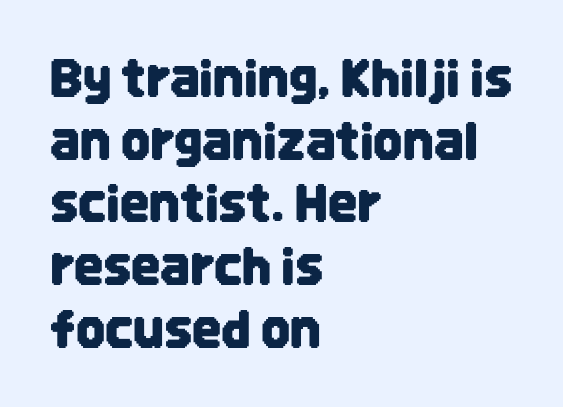
{"serif": "no", "italic": "no", "width": "condensed", "stroke_contrast": "low", "x_height": "large", "monospaced": "no", "underline": "no", "align": "left", "line_spacing_ratio": 1.23, "letter_spacing": "normal", "letter_spacing_em": 0.0, "glyph_px": 51}
